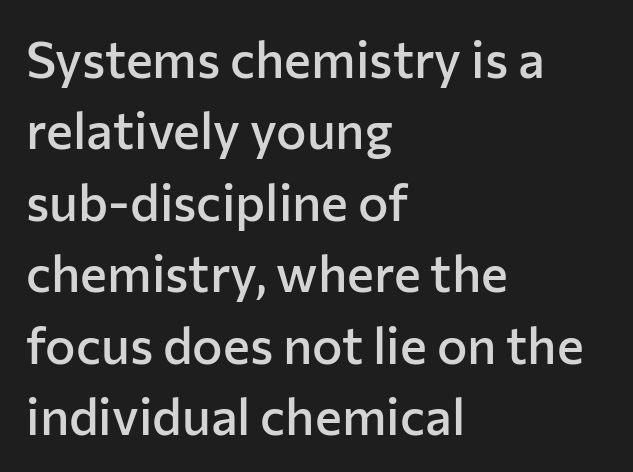
Style check: upright. This sample is left-justified, so line endings fall wherever the words run out. Successive baselines arrive at the customary interval. Each letter's strokes conclude bluntly, with no projecting serifs.
